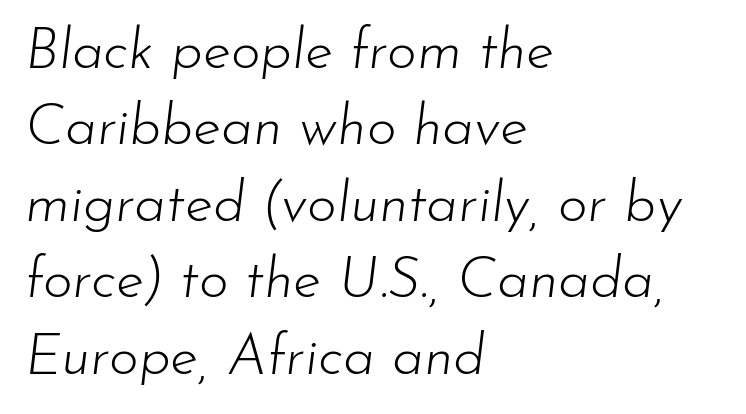
Lines of text with bare space underneath. Rows of type keep a routine distance in the vertical direction. Weight: not bold — regular or lighter. Think of a printed novel: that variable character pitch is what you see here.
